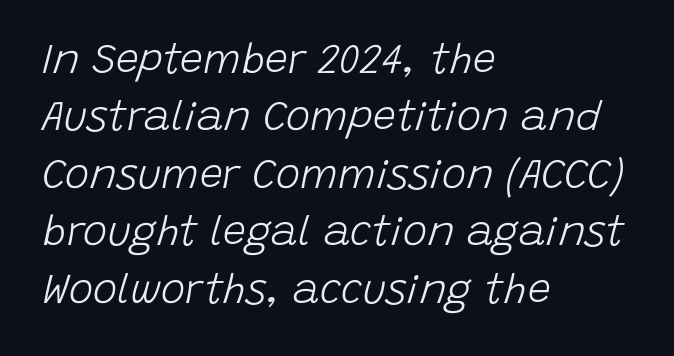
Heft: none added — not bold. Characters are canted at an angle relative to the baseline's perpendicular. The rag falls on the right side of this text block. Think of a printed novel: that variable character pitch is what you see here. Letter spacing: default.
